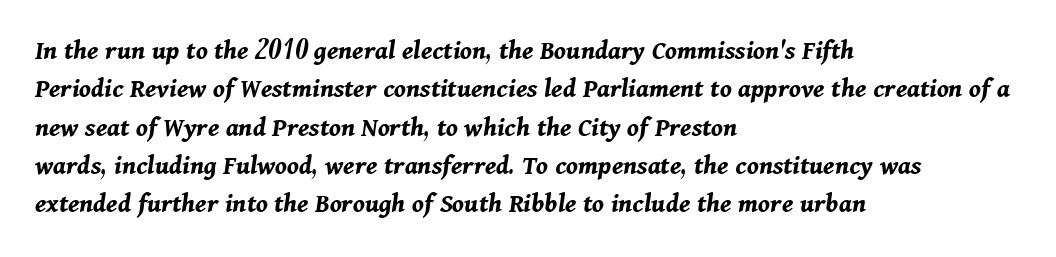
The image shows 28 px bold type, italic (leaning right); set left-aligned, normal line spacing (1.37x), normal letter spacing, not underlined; medium stroke contrast and a medium x-height.
